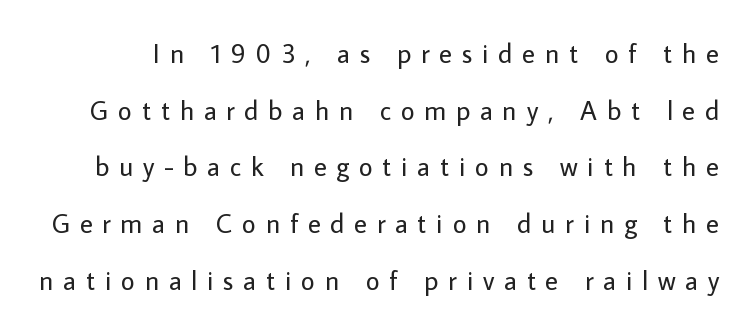
Q: Is the text bold? A: No.
Q: Is the text italic (slanted)? A: No, it is upright.
Q: Is the text underlined? A: No.
Q: Is the spacing between letters normal or unusually wide? A: Unusually wide.
Q: Is the spacing between lines tight, normal or loose? A: Loose.
